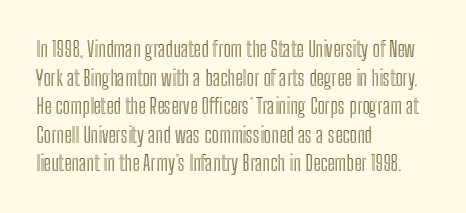
The rendering keeps characters at their native spacing. Does the lettering tilt? It doesn't — this is upright. Descender tails drop into unmarked territory. The lines sit at an ordinary, default distance from one another. One-word summary of the alignment: left.
